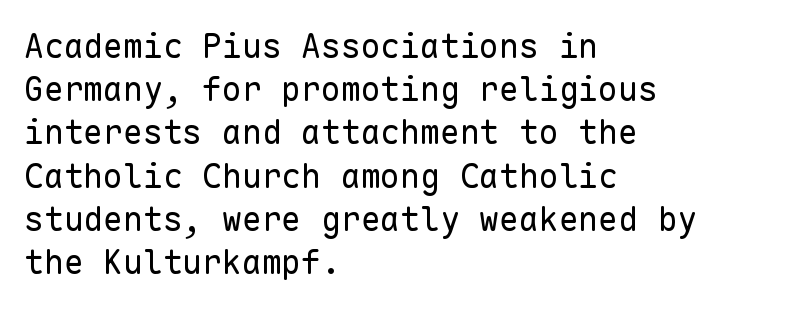
{"serif": "no", "italic": "no", "bold": "no", "weight": "regular", "width": "normal", "stroke_contrast": "low", "x_height": "medium", "monospaced": "yes", "underline": "no", "align": "left", "line_spacing": "normal", "line_spacing_ratio": 1.31, "letter_spacing": "normal", "letter_spacing_em": 0.0, "glyph_px": 33}
